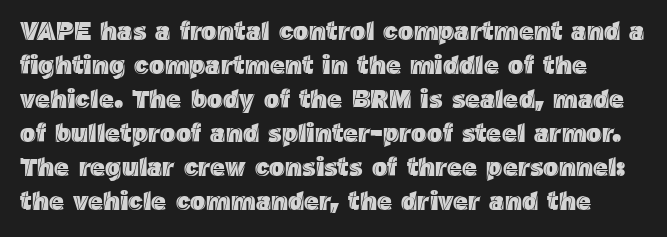
Posture: vertical. Glyph-to-glyph distance matches everyday printed text. Horizontal bands of white between lines are of average thickness. The passage shown is not underscored anywhere.
